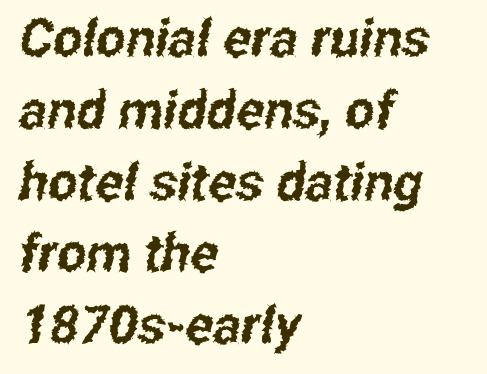
{"serif": "no", "width": "condensed", "stroke_contrast": "low", "x_height": "medium", "monospaced": "no", "underline": "no", "align": "left", "line_spacing": "normal", "line_spacing_ratio": 1.38, "letter_spacing": "normal", "letter_spacing_em": 0.0, "glyph_px": 52}
